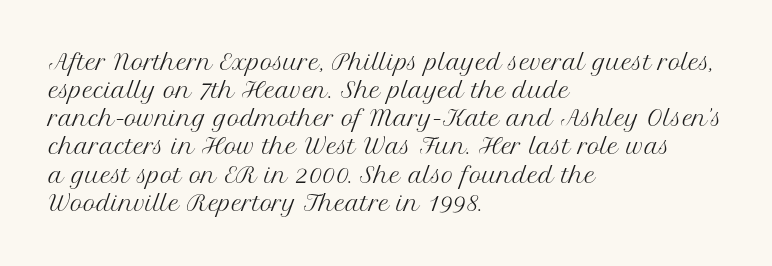
Q: Is the text bold? A: No.
Q: Is the text italic (slanted)? A: Yes.
Q: Is the text underlined? A: No.
Q: How is the paragraph aligned? A: Left-aligned.
Q: Is the spacing between letters normal or unusually wide? A: Normal.
Q: Is the spacing between lines tight, normal or loose? A: Normal.
